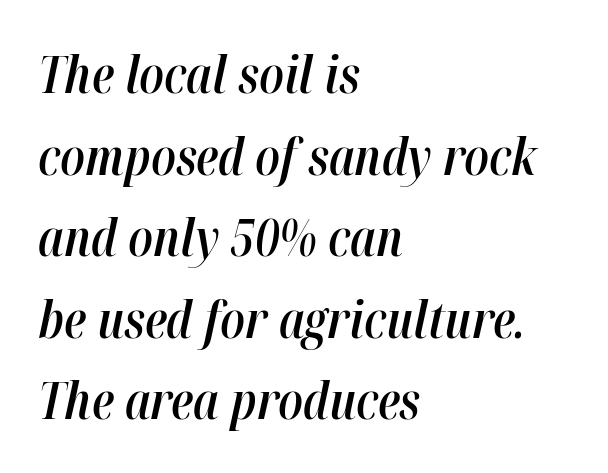
The image shows 51 px semibold, condensed type, italic (leaning right); set left-aligned, normal line spacing (1.6x), normal letter spacing, not underlined; high stroke contrast and a medium x-height.
